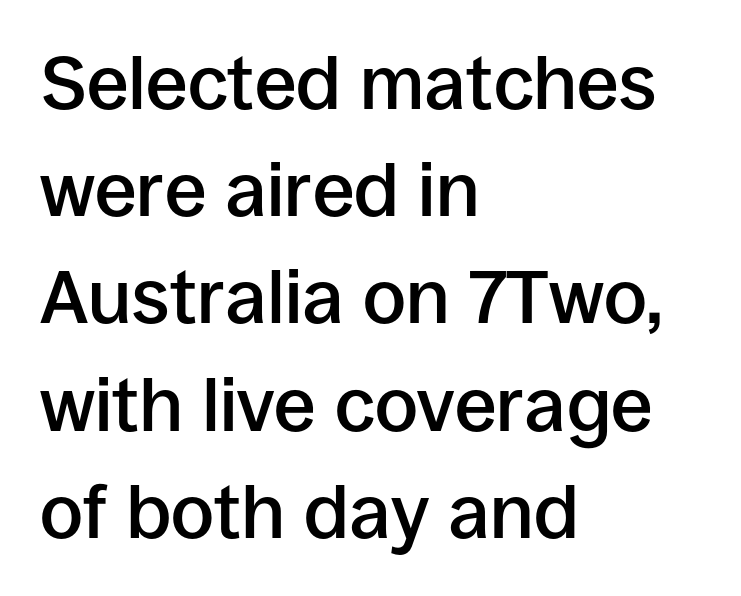
{"serif": "no", "italic": "no", "bold": "semi", "weight": "semibold", "width": "normal", "stroke_contrast": "low", "x_height": "large", "monospaced": "no", "underline": "no", "align": "left", "line_spacing": "normal", "line_spacing_ratio": 1.43, "letter_spacing": "normal", "letter_spacing_em": 0.0, "glyph_px": 75}
